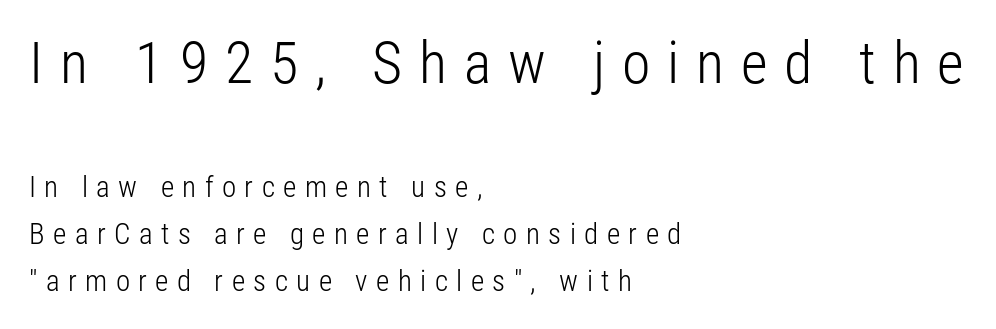
{"serif": "no", "italic": "no", "bold": "no", "weight": "light", "width": "condensed", "stroke_contrast": "low", "x_height": "medium", "monospaced": "no", "underline": "no", "align": "left", "line_spacing": "normal", "line_spacing_ratio": 1.63, "letter_spacing": "wide", "letter_spacing_em": 0.29, "larger_block": "first", "size_ratio": 2.0, "glyph_px": 58}
